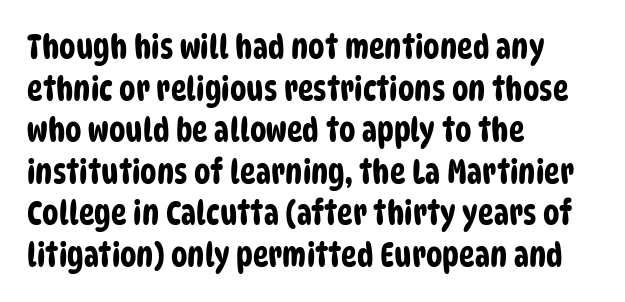
Is this a fixed-width face? No — the glyphs have proportional, varying widths. Nobody touched the tracking dial on this one. Are there feet on the stems? There aren't — it's a sans. Notice how descenders clear the ascenders below comfortably — that's standard leading.
